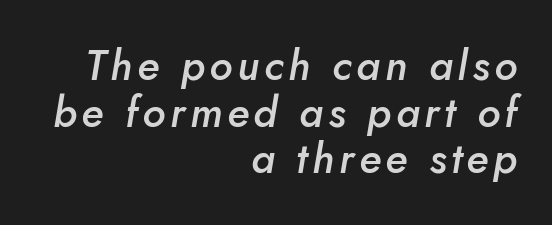
{"italic": "yes", "lean": "right", "slant_degrees": 10, "bold": "semi", "weight": "semibold", "width": "normal", "stroke_contrast": "low", "x_height": "small", "monospaced": "no", "underline": "no", "align": "right", "line_spacing": "tight", "line_spacing_ratio": 1.11, "glyph_px": 42}
